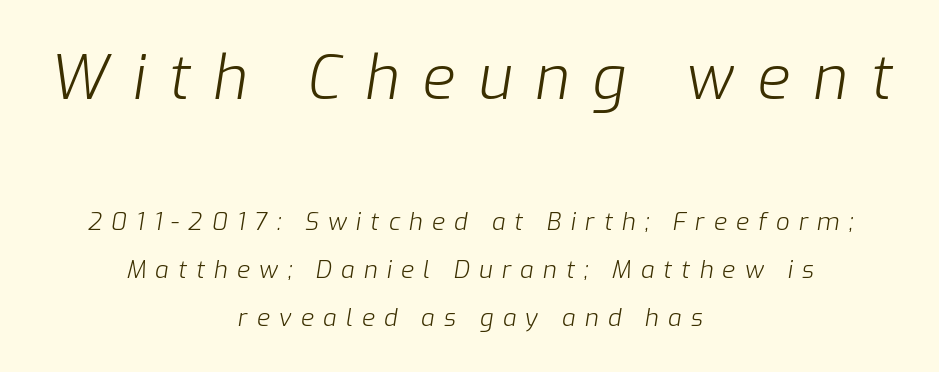
The image shows 60 px light type, italic (leaning right); set centered, loose line spacing (1.99x), unusually wide letter spacing (+0.38 em), not underlined; the first (top) block is 2.5x larger; low stroke contrast and a medium x-height.
